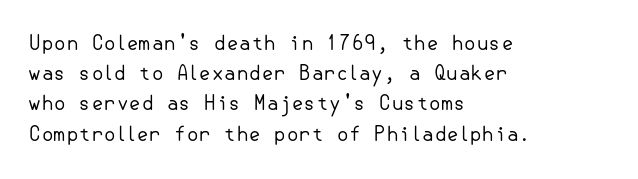
What stands out about the letter spacing? Nothing — it is the standard amount. The axis of the letterforms is exactly vertical. Check the space under the baseline: it is left empty. Evenly set lines give the paragraph a standard silhouette.
